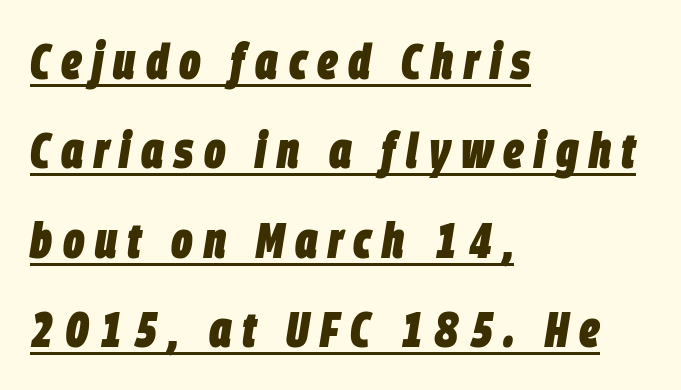
The image shows 50 px heavy, condensed type, italic (leaning right); set left-aligned, line spacing 1.79x, unusually wide letter spacing (+0.21 em), underlined; low stroke contrast and a large x-height.
